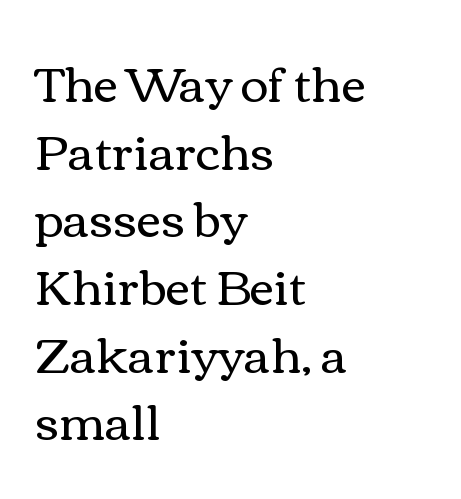
{"italic": "no", "bold": "no", "weight": "regular", "width": "wide", "stroke_contrast": "medium", "x_height": "medium", "monospaced": "no", "underline": "no", "align": "left", "line_spacing": "normal", "line_spacing_ratio": 1.41, "letter_spacing": "normal", "letter_spacing_em": 0.0, "glyph_px": 48}
